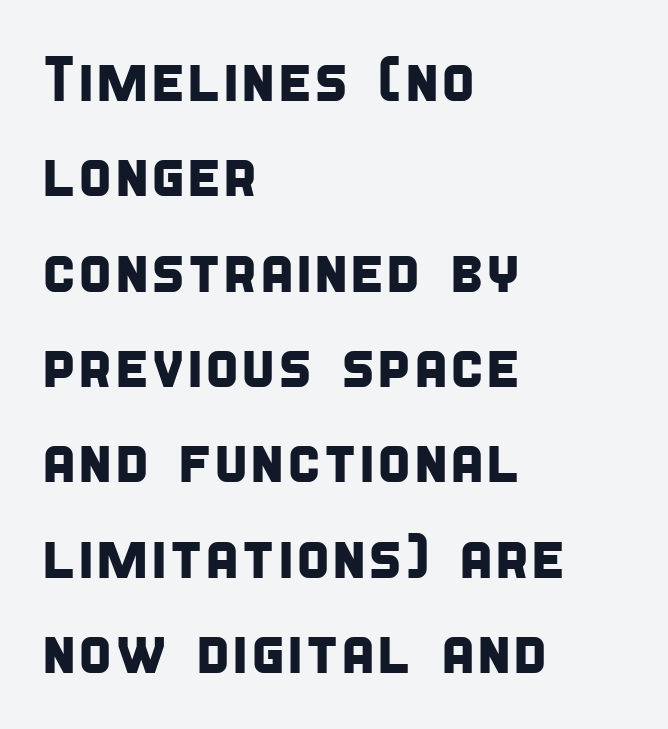
The image shows 64 px condensed sans-serif type; set left-aligned, normal line spacing (1.49x), normal letter spacing, not underlined; low stroke contrast and a large x-height.
